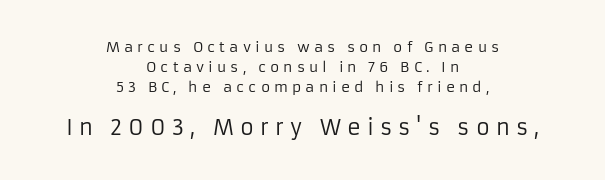
Q: Is the text bold? A: No.
Q: Is the text italic (slanted)? A: No, it is upright.
Q: Is the text underlined? A: No.
Q: How is the paragraph aligned? A: Centered.
Q: Is the spacing between letters normal or unusually wide? A: Unusually wide.
Q: Is the spacing between lines tight, normal or loose? A: Normal.
Q: Which block of text is set in a larger size, the first (top) or the second (bottom)? A: The second (bottom) one.
